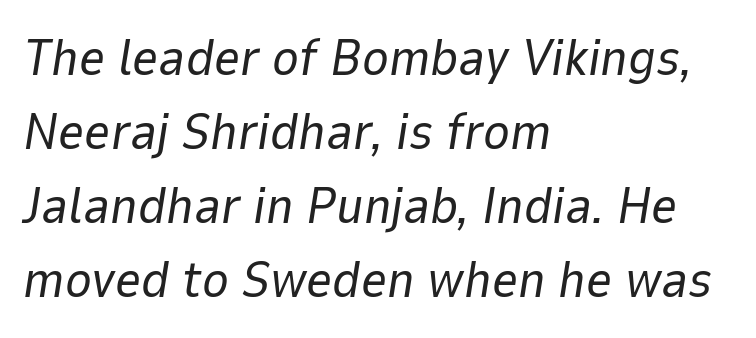
{"italic": "yes", "lean": "right", "slant_degrees": 9, "bold": "no", "weight": "regular", "width": "normal", "stroke_contrast": "low", "x_height": "medium", "monospaced": "no", "underline": "no", "align": "left", "line_spacing": "normal", "line_spacing_ratio": 1.45, "letter_spacing": "normal", "letter_spacing_em": 0.0, "glyph_px": 51}
